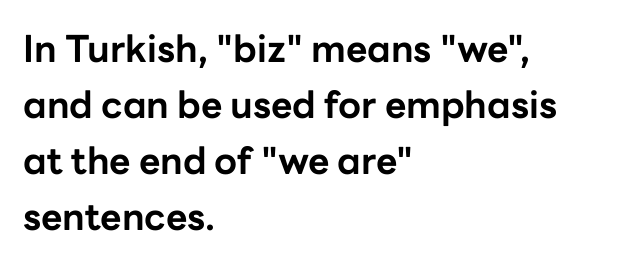
Q: Is the text bold? A: Yes.
Q: Is the text italic (slanted)? A: No, it is upright.
Q: Is the typeface a serif or a sans-serif typeface? A: Sans-serif.
Q: Is the text underlined? A: No.
Q: How is the paragraph aligned? A: Left-aligned.
Q: Is the spacing between letters normal or unusually wide? A: Normal.
Q: Is the spacing between lines tight, normal or loose? A: Normal.
Q: Width (condensed, normal, or wide)? A: Normal.
Q: Stroke contrast? A: Low.
Q: x-height? A: Medium.
Q: Monospaced? A: No.
